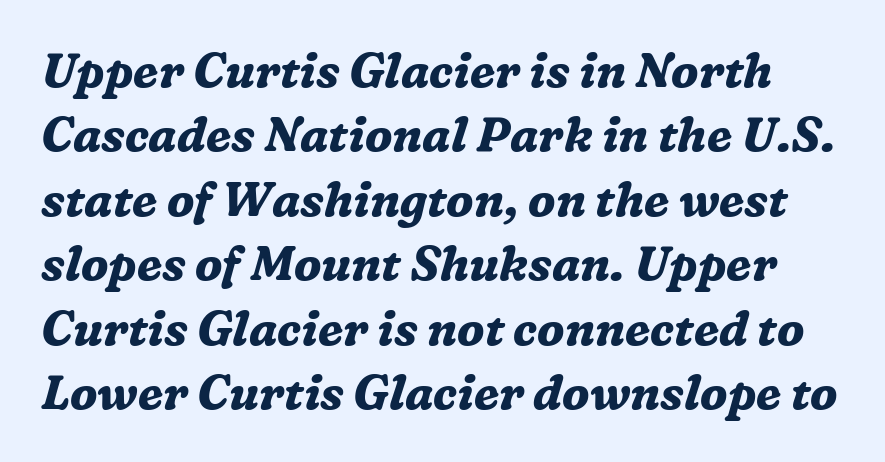
Q: Is the text bold? A: Yes.
Q: Is the text italic (slanted)? A: Yes, it leans right by about 16 degrees.
Q: Is the typeface a serif or a sans-serif typeface? A: Serif.
Q: Is the text underlined? A: No.
Q: Is the spacing between letters normal or unusually wide? A: Normal.
Q: Is the spacing between lines tight, normal or loose? A: Normal.
Q: Width (condensed, normal, or wide)? A: Normal.
Q: Stroke contrast? A: Medium.
Q: x-height? A: Medium.
Q: Monospaced? A: No.
